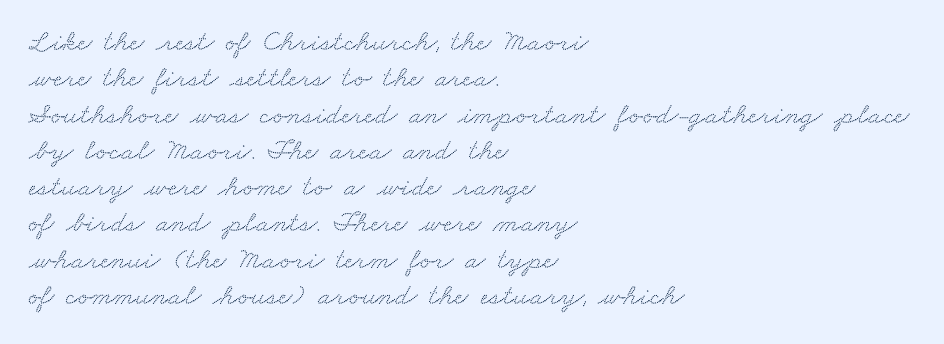
The image shows 30 px wide serif type; set left-aligned, line spacing 1.21x, normal letter spacing, not underlined; medium stroke contrast and a small x-height.
